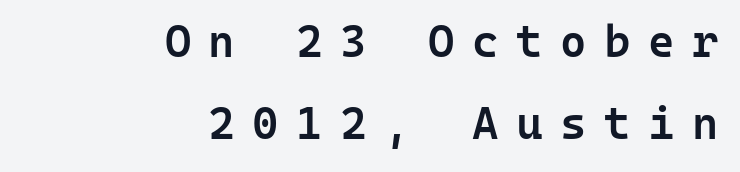
Q: Is the text bold? A: Semi-bold.
Q: Is the text italic (slanted)? A: No, it is upright.
Q: Is the typeface a serif or a sans-serif typeface? A: Sans-serif.
Q: Is the text underlined? A: No.
Q: How is the paragraph aligned? A: Right-aligned.
Q: Is the spacing between letters normal or unusually wide? A: Unusually wide.
Q: Width (condensed, normal, or wide)? A: Normal.
Q: Stroke contrast? A: Low.
Q: x-height? A: Medium.
Q: Monospaced? A: Yes.
